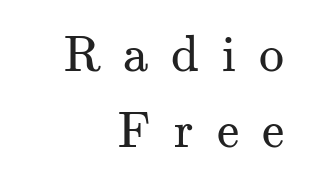
Q: Is the text bold? A: No.
Q: Is the text italic (slanted)? A: No, it is upright.
Q: Is the typeface a serif or a sans-serif typeface? A: Serif.
Q: Is the text underlined? A: No.
Q: How is the paragraph aligned? A: Right-aligned.
Q: Is the spacing between letters normal or unusually wide? A: Unusually wide.
Q: Is the spacing between lines tight, normal or loose? A: Normal.
Q: Width (condensed, normal, or wide)? A: Normal.
Q: Stroke contrast? A: Medium.
Q: x-height? A: Small.
Q: Monospaced? A: No.
